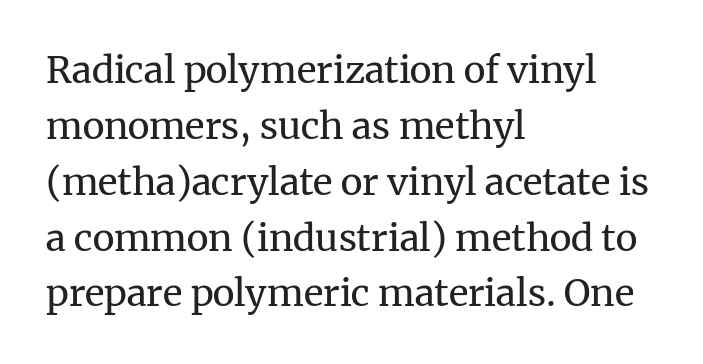
The image shows 37 px regular-weight serif type, upright; set left-aligned, normal line spacing (1.51x), normal letter spacing, not underlined; medium stroke contrast and a medium x-height.
